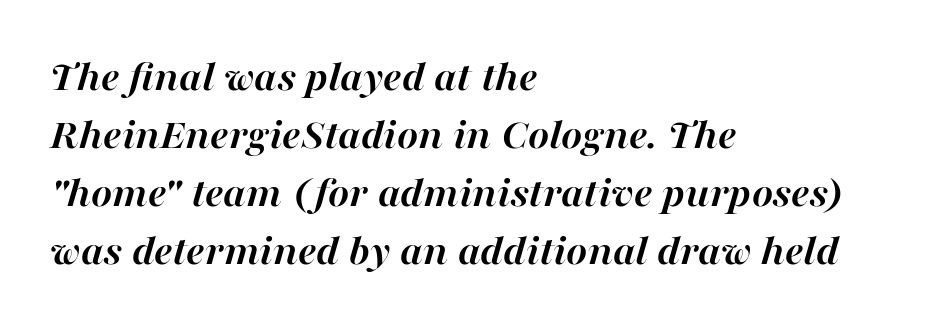
The image shows 45 px semibold type, italic (leaning right); set left-aligned, normal line spacing (1.29x), normal letter spacing, not underlined; high stroke contrast and a medium x-height.
